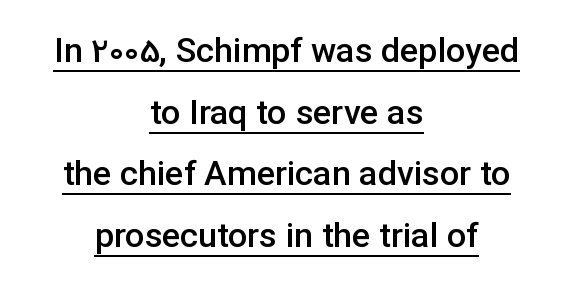
No italicization has been applied; the sample stays upright. Spacing verdict: proportional, widths tailored to each character. This rendering features underlined lettering. Tracking here is standard; glyphs follow each other at the usual distance. Reading down the block, each line starts at a different indent, mirrored at its end. This is sans-serif lettering, the kind often seen on screens and signage.
